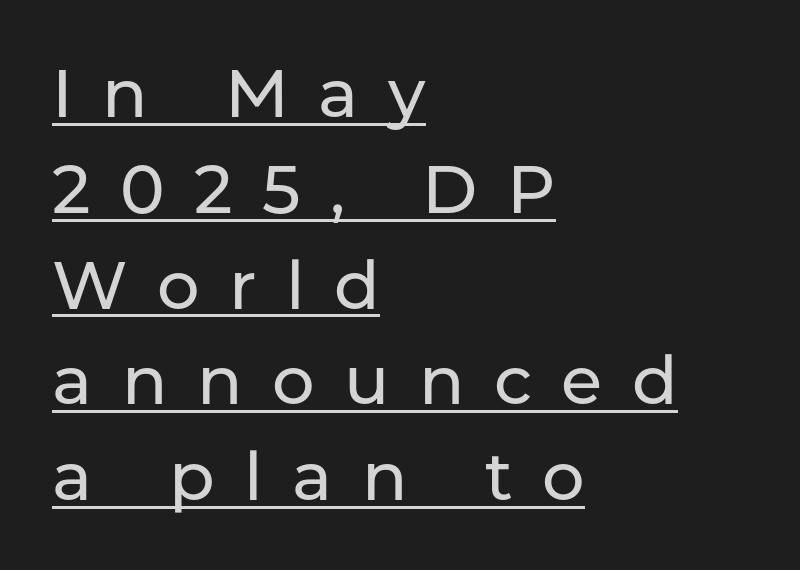
The image shows 67 px sans-serif type, upright; set left-aligned, normal line spacing (1.43x), unusually wide letter spacing (+0.44 em), underlined; low stroke contrast and a medium x-height.
